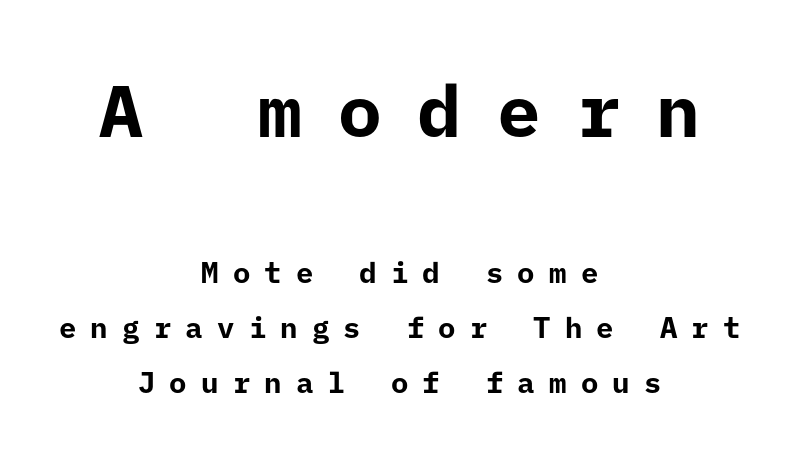
Q: Is the text bold? A: Yes.
Q: Is the text italic (slanted)? A: No, it is upright.
Q: Is the typeface a serif or a sans-serif typeface? A: Sans-serif.
Q: Is the text underlined? A: No.
Q: How is the paragraph aligned? A: Centered.
Q: Is the spacing between letters normal or unusually wide? A: Unusually wide.
Q: Which block of text is set in a larger size, the first (top) or the second (bottom)? A: The first (top) one.
Q: Width (condensed, normal, or wide)? A: Normal.
Q: Stroke contrast? A: Low.
Q: x-height? A: Medium.
